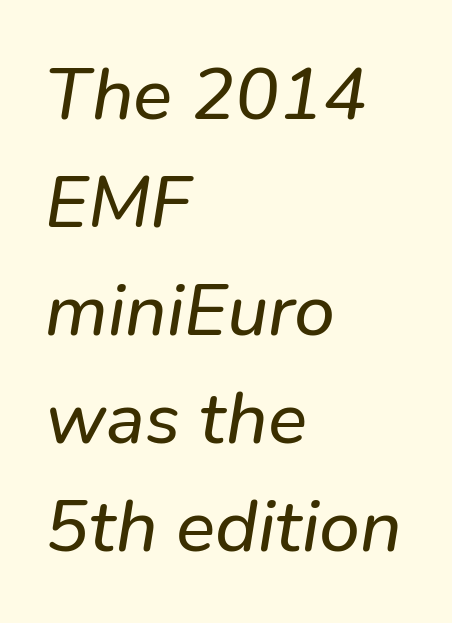
Q: Is the typeface a serif or a sans-serif typeface? A: Sans-serif.
Q: Is the text underlined? A: No.
Q: How is the paragraph aligned? A: Left-aligned.
Q: Is the spacing between letters normal or unusually wide? A: Normal.
Q: Is the spacing between lines tight, normal or loose? A: Normal.
Q: Width (condensed, normal, or wide)? A: Normal.
Q: Stroke contrast? A: Low.
Q: x-height? A: Medium.
Q: Monospaced? A: No.
